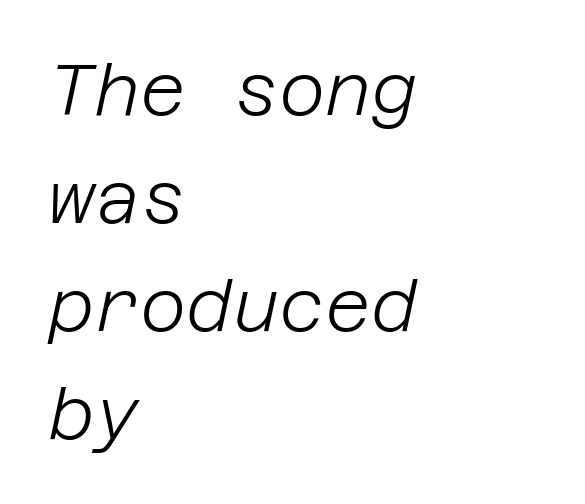
Q: Is the text bold? A: No.
Q: Is the text italic (slanted)? A: Yes, it leans right by about 12 degrees.
Q: Is the text underlined? A: No.
Q: How is the paragraph aligned? A: Left-aligned.
Q: Is the spacing between letters normal or unusually wide? A: Normal.
Q: Is the spacing between lines tight, normal or loose? A: Normal.
Q: Width (condensed, normal, or wide)? A: Normal.
Q: Stroke contrast? A: Low.
Q: x-height? A: Large.
